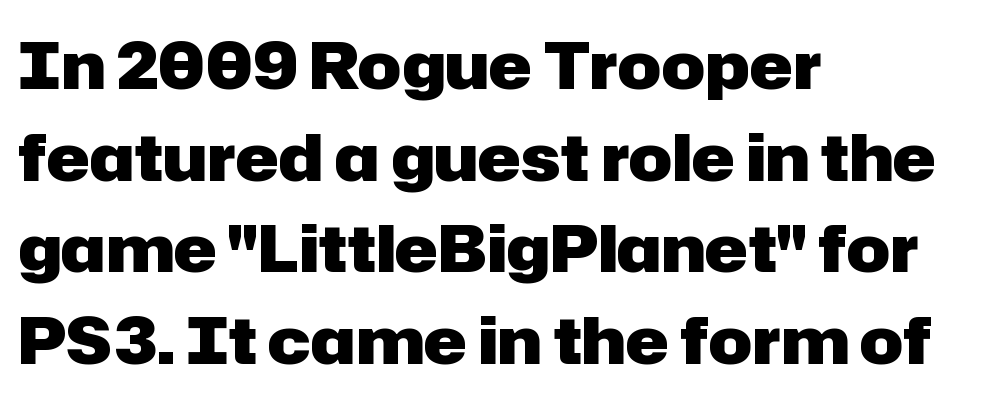
The image shows 65 px heavy sans-serif type, upright; set left-aligned, normal line spacing (1.41x), normal letter spacing, not underlined; low stroke contrast and a medium x-height.
